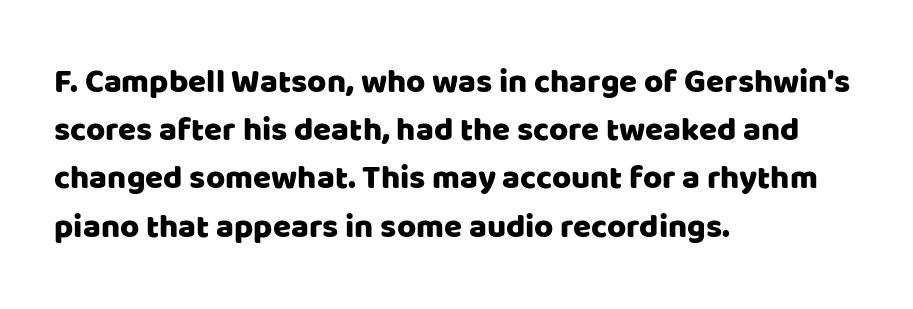
The image shows 33 px sans-serif type, upright; set left-aligned, normal line spacing (1.46x), normal letter spacing, not underlined; low stroke contrast and a large x-height.
